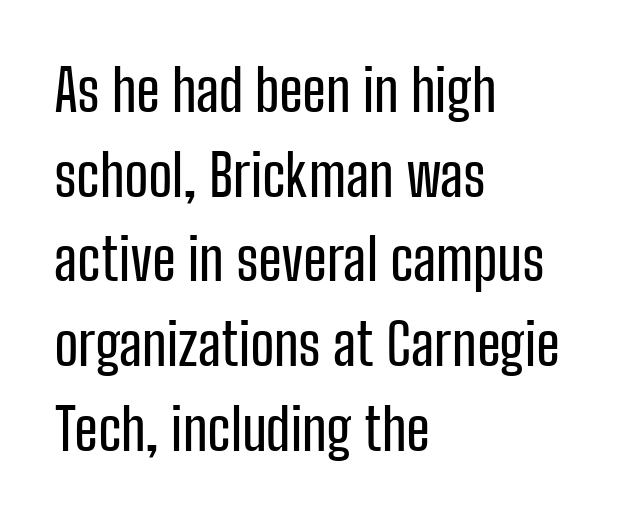
{"serif": "no", "italic": "no", "width": "condensed", "stroke_contrast": "low", "x_height": "medium", "monospaced": "no", "underline": "no", "align": "left", "line_spacing": "normal", "line_spacing_ratio": 1.46, "letter_spacing": "normal", "letter_spacing_em": 0.0, "glyph_px": 58}
